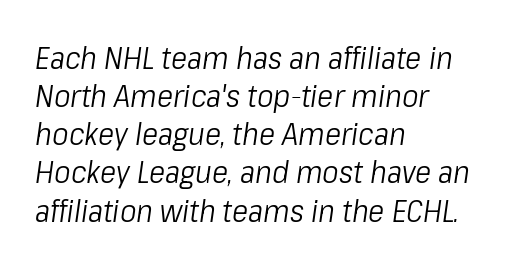
Q: Is the text bold? A: No.
Q: Is the text italic (slanted)? A: Yes, it leans right by about 8 degrees.
Q: Is the text underlined? A: No.
Q: How is the paragraph aligned? A: Left-aligned.
Q: Is the spacing between letters normal or unusually wide? A: Normal.
Q: Width (condensed, normal, or wide)? A: Condensed.
Q: Stroke contrast? A: Low.
Q: x-height? A: Medium.
Q: Monospaced? A: No.
